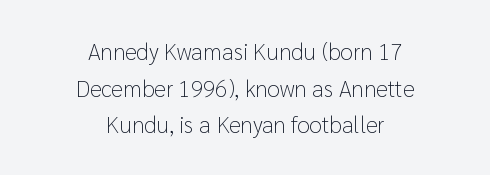
The image shows 23 px text type, upright; set centered, normal line spacing (1.59x), normal letter spacing, not underlined.
